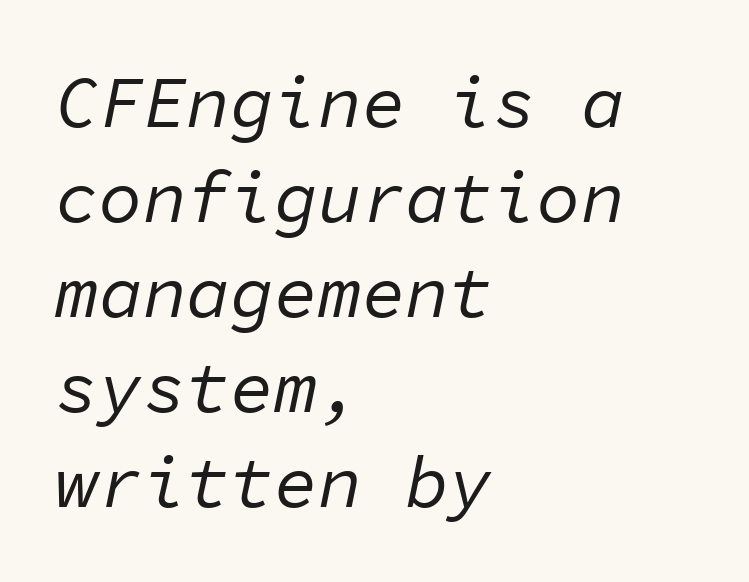
Q: Is the text bold? A: No.
Q: Is the text italic (slanted)? A: Yes, it leans right by about 11 degrees.
Q: Is the text underlined? A: No.
Q: How is the paragraph aligned? A: Left-aligned.
Q: Is the spacing between letters normal or unusually wide? A: Normal.
Q: Is the spacing between lines tight, normal or loose? A: Normal.
Q: Width (condensed, normal, or wide)? A: Normal.
Q: Stroke contrast? A: Low.
Q: x-height? A: Medium.
Q: Monospaced? A: Yes.
